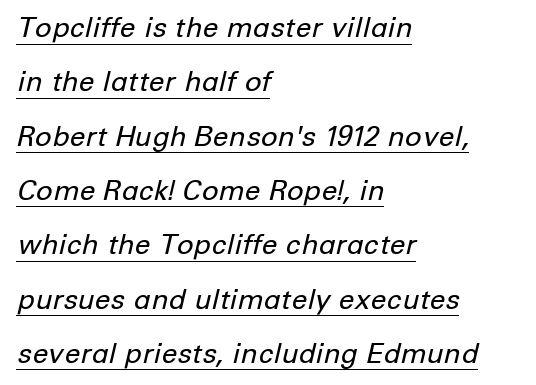
{"italic": "yes", "lean": "right", "slant_degrees": 12, "bold": "no", "weight": "regular", "width": "normal", "stroke_contrast": "low", "x_height": "medium", "monospaced": "no", "underline": "yes", "align": "left", "line_spacing": "loose", "line_spacing_ratio": 1.94, "letter_spacing": "normal", "letter_spacing_em": 0.0, "glyph_px": 28}
